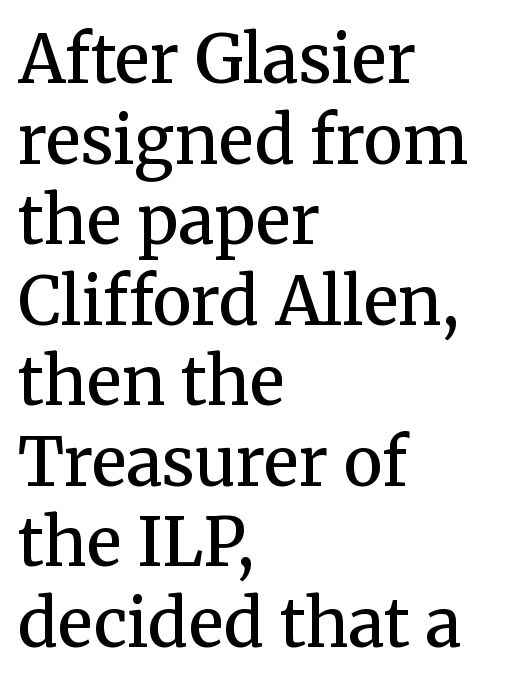
Q: Is the text bold? A: Semi-bold.
Q: Is the text italic (slanted)? A: No, it is upright.
Q: Is the typeface a serif or a sans-serif typeface? A: Serif.
Q: Is the text underlined? A: No.
Q: How is the paragraph aligned? A: Left-aligned.
Q: Is the spacing between letters normal or unusually wide? A: Normal.
Q: Width (condensed, normal, or wide)? A: Normal.
Q: Stroke contrast? A: Medium.
Q: x-height? A: Medium.
Q: Monospaced? A: No.
